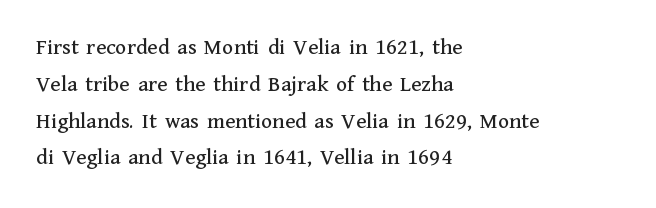
Every character sits straight up, as roman type does. Where is the straight margin? On the left. The rendering uses a moderate line-height, typical for paragraphs. Just letters on the line, the space beneath them empty. Compared with typical body copy, the letter spacing here is the same.
